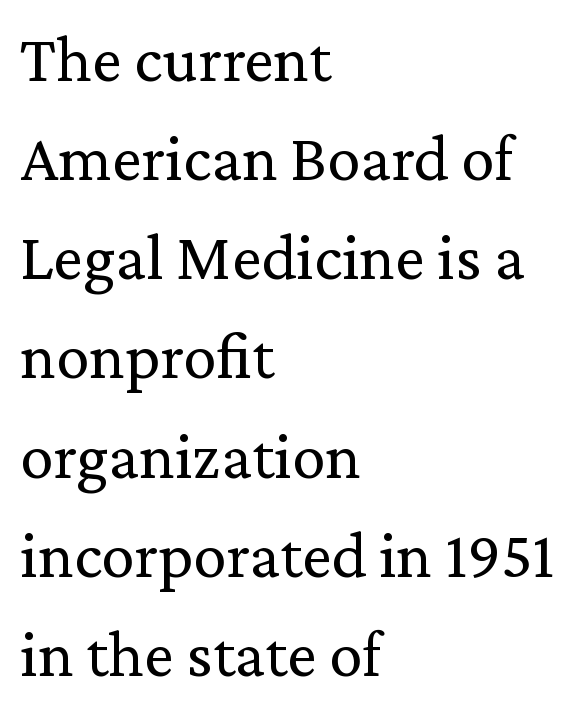
Q: Is the text bold? A: No.
Q: Is the text italic (slanted)? A: No, it is upright.
Q: Is the typeface a serif or a sans-serif typeface? A: Serif.
Q: Is the text underlined? A: No.
Q: How is the paragraph aligned? A: Left-aligned.
Q: Is the spacing between letters normal or unusually wide? A: Normal.
Q: Is the spacing between lines tight, normal or loose? A: Normal.
Q: Width (condensed, normal, or wide)? A: Normal.
Q: Stroke contrast? A: Medium.
Q: x-height? A: Medium.
Q: Monospaced? A: No.
